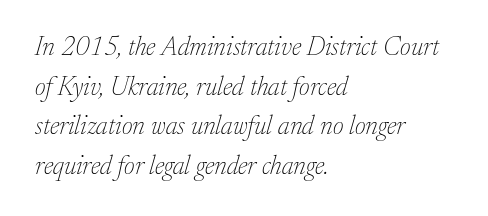
{"italic": "yes", "lean": "right", "slant_degrees": 17, "bold": "no", "underline": "no", "align": "left", "line_spacing": "normal", "line_spacing_ratio": 1.52, "letter_spacing": "normal", "letter_spacing_em": 0.0, "glyph_px": 26}
